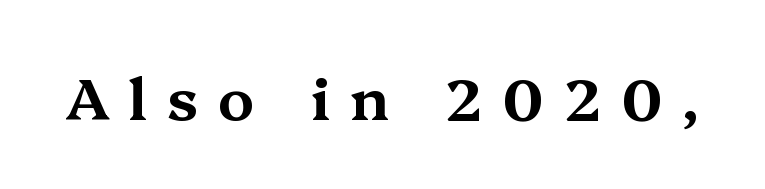
The image shows 58 px wide serif type, upright; set unusually wide letter spacing (+0.35 em), not underlined; medium stroke contrast and a medium x-height.
